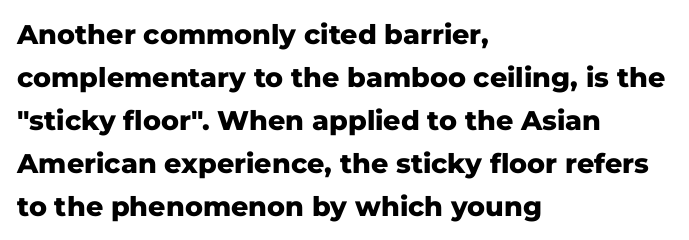
{"italic": "no", "bold": "yes", "underline": "no", "align": "left", "line_spacing": "normal", "line_spacing_ratio": 1.59, "letter_spacing": "normal", "letter_spacing_em": 0.0, "glyph_px": 27}
